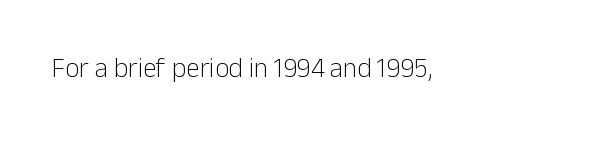
The image shows 27 px text type, upright; set normal letter spacing, not underlined.
